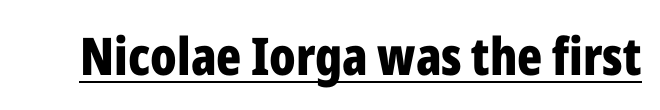
{"serif": "no", "italic": "no", "bold": "yes", "weight": "bold", "width": "condensed", "stroke_contrast": "low", "x_height": "medium", "monospaced": "no", "underline": "yes", "letter_spacing": "normal", "letter_spacing_em": 0.0, "glyph_px": 52}
